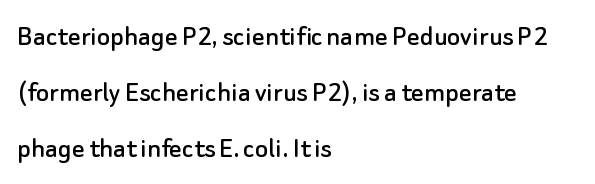
The image shows 31 px sans-serif type, upright; set left-aligned, line spacing 1.8x, normal letter spacing, not underlined; low stroke contrast and a small x-height.
